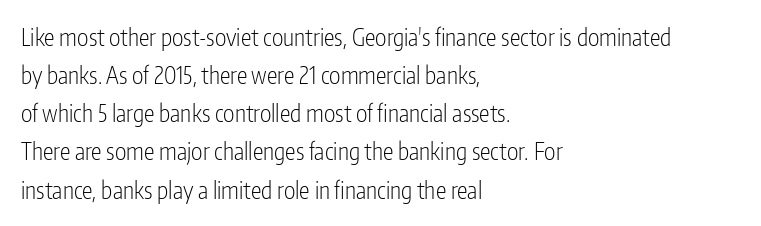
Is there much room between lines? A standard amount, neither cramped nor airy. A roman cut, with each character standing at attention. How are the letters spaced? Ordinarily, with no added tracking. This rendering features lettering with no underline. The paragraph shown leans on its left margin. The weight tops out at a normal text grade.
